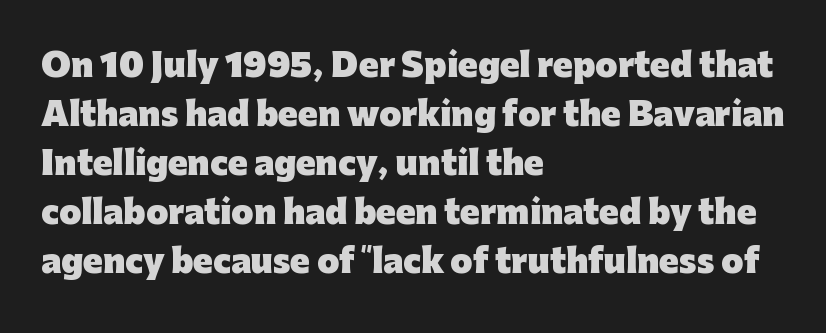
{"serif": "no", "italic": "no", "bold": "yes", "weight": "heavy", "width": "normal", "stroke_contrast": "low", "x_height": "medium", "monospaced": "no", "underline": "no", "align": "left", "line_spacing": "normal", "line_spacing_ratio": 1.53, "letter_spacing": "normal", "letter_spacing_em": 0.0, "glyph_px": 32}
